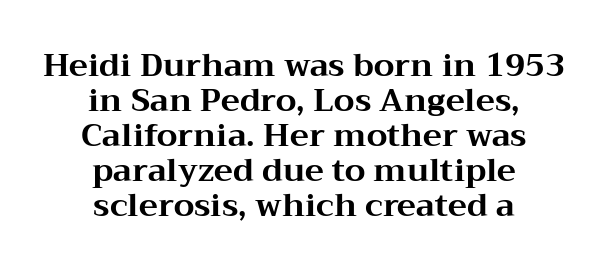
{"serif": "yes", "italic": "no", "bold": "yes", "weight": "bold", "width": "wide", "stroke_contrast": "medium", "x_height": "medium", "monospaced": "no", "underline": "no", "align": "center", "line_spacing": "tight", "line_spacing_ratio": 1.09, "letter_spacing": "normal", "letter_spacing_em": 0.0, "glyph_px": 32}
